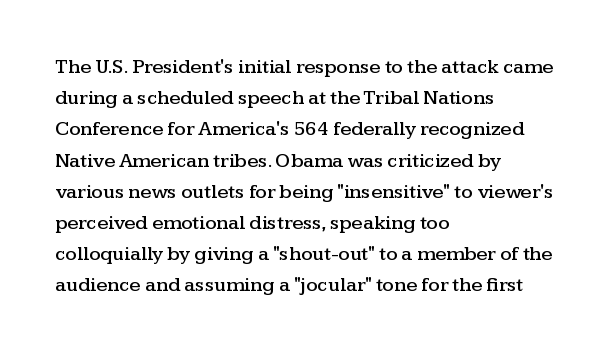
You could call the tracking neutral — neither tight nor loose. No italicization has been applied; the sample stays upright. Just letters on the line, the space beneath them empty. Compared with typical paragraphs, the rows here are spaced about the same.
